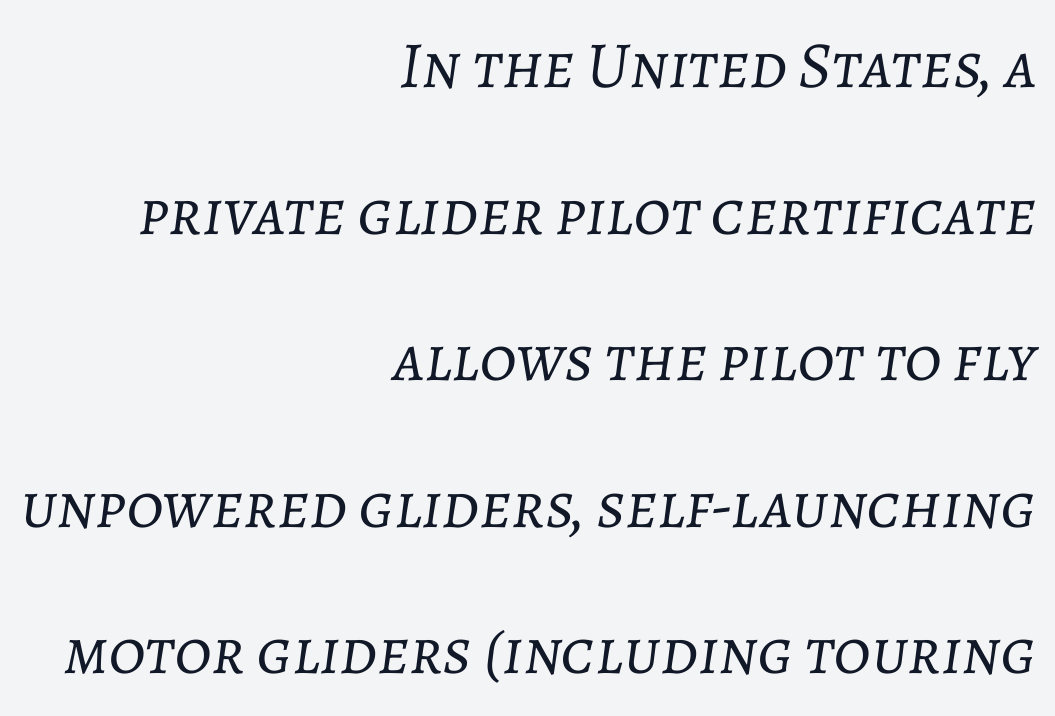
The image shows 66 px light type, italic (leaning right); set right-aligned, loose line spacing (2.22x), normal letter spacing, not underlined; low stroke contrast and a medium x-height.
